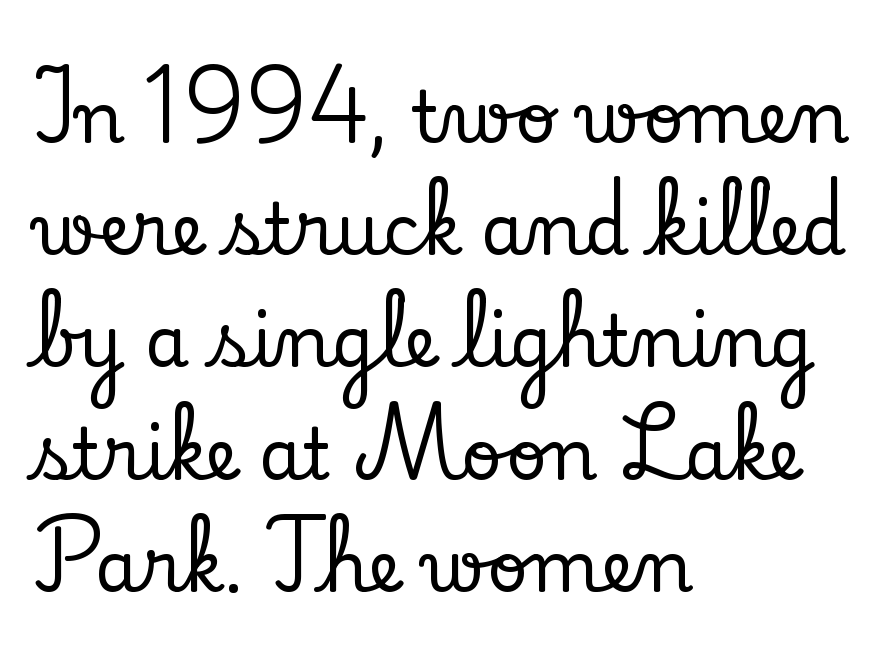
{"serif": "yes", "italic": "no", "width": "normal", "stroke_contrast": "low", "x_height": "small", "monospaced": "no", "underline": "no", "align": "left", "line_spacing": "normal", "line_spacing_ratio": 1.58, "letter_spacing": "normal", "letter_spacing_em": 0.0, "glyph_px": 71}
